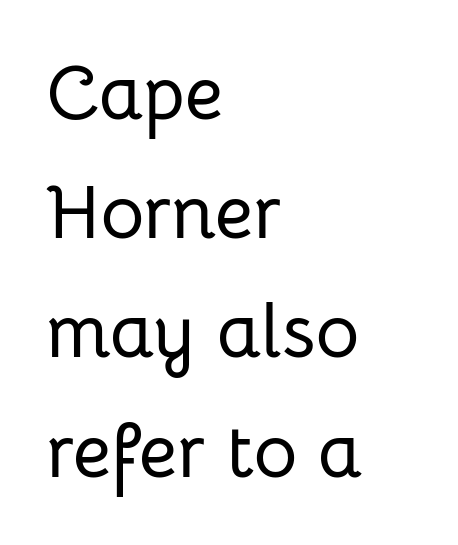
{"serif": "no", "italic": "no", "width": "normal", "stroke_contrast": "low", "x_height": "medium", "monospaced": "no", "underline": "no", "align": "left", "line_spacing": "normal", "line_spacing_ratio": 1.59, "letter_spacing": "normal", "letter_spacing_em": 0.0, "glyph_px": 75}
